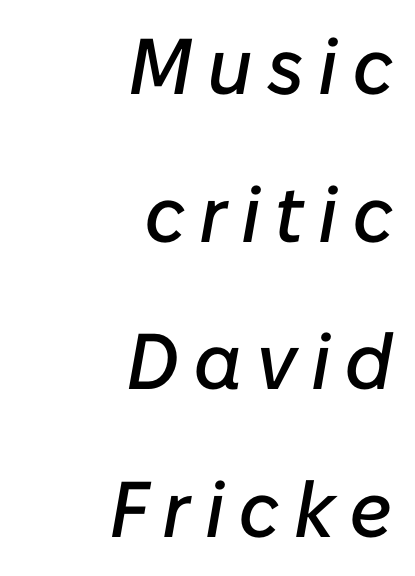
The image shows 79 px text type, italic (leaning right); set right-aligned, line spacing 1.87x, not underlined; low stroke contrast and a medium x-height.
